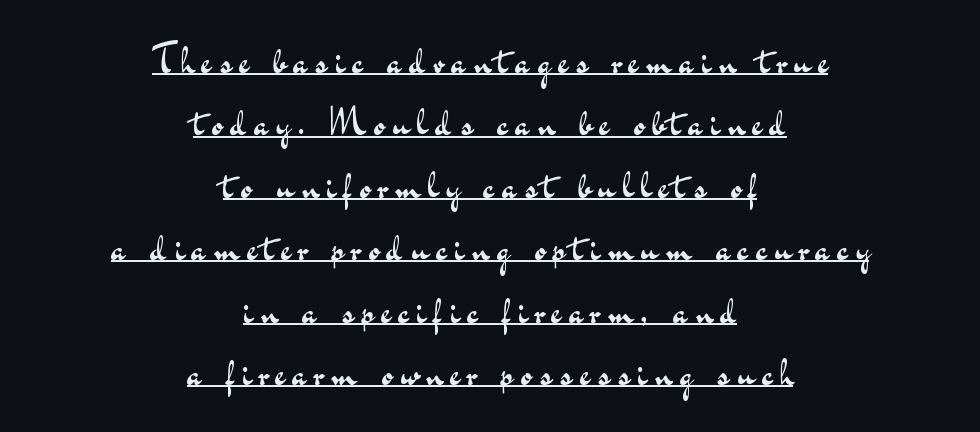
A light-to-regular cut is what we see here. A baseline rule has been typeset under these characters. Compared with typical body copy, the letter spacing here is much looser. This sample has the flowing, uneven cadence of proportional lettering.
